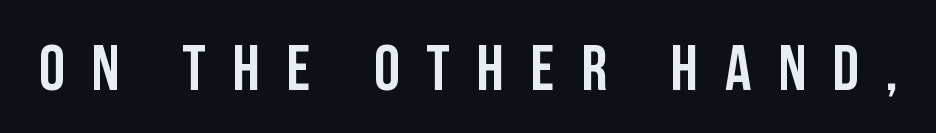
{"serif": "no", "italic": "no", "width": "condensed", "stroke_contrast": "low", "x_height": "large", "monospaced": "no", "underline": "no", "letter_spacing": "wide", "letter_spacing_em": 0.41, "glyph_px": 65}
